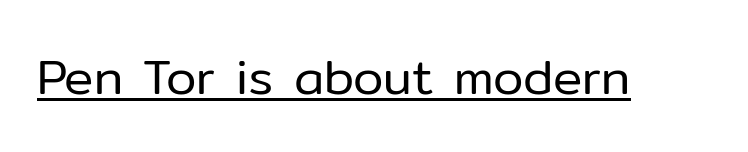
{"serif": "no", "italic": "no", "bold": "no", "weight": "regular", "width": "normal", "stroke_contrast": "low", "x_height": "medium", "monospaced": "no", "underline": "yes", "letter_spacing": "normal", "letter_spacing_em": 0.0, "glyph_px": 49}
